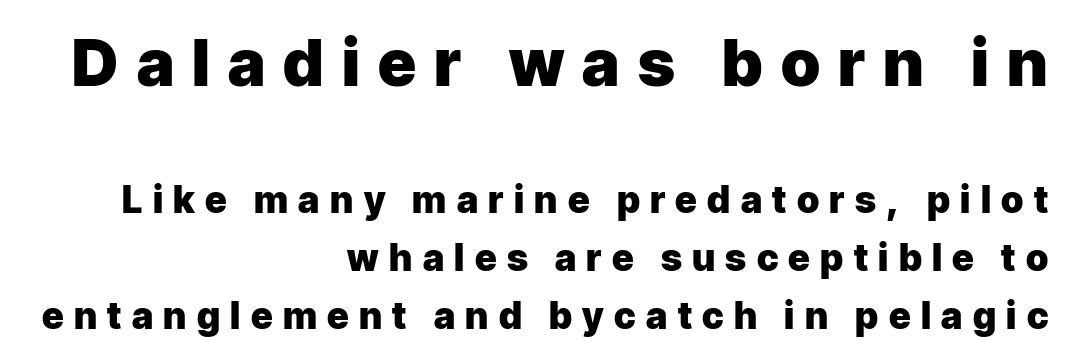
The characters display no serif detailing; their extremities are plain. Inter-character spacing is expanded well beyond the font's built-in metrics. The letters in the upper block stand taller than those in the block below. The rows are spaced the way most documents space them. Ordinary non-slanted type is in use.
